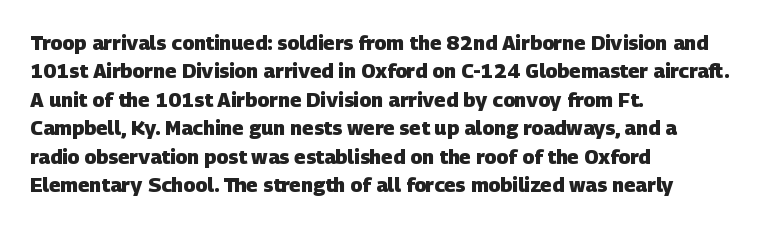
No extra tracking has been applied to these lines. Reading down the block, your eye returns to a fixed left position each line. Whoever set this chose a conventional vertical rhythm. Emphasis by weight is at full strength: bold.
